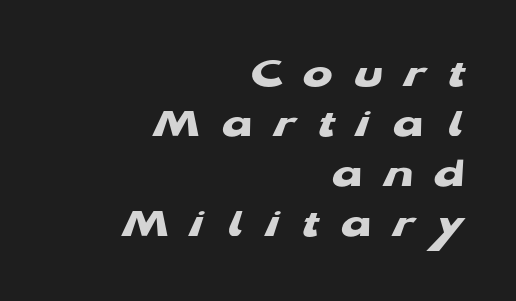
Q: Is the text bold? A: Yes.
Q: Is the typeface a serif or a sans-serif typeface? A: Sans-serif.
Q: Is the text underlined? A: No.
Q: How is the paragraph aligned? A: Right-aligned.
Q: Is the spacing between letters normal or unusually wide? A: Unusually wide.
Q: Is the spacing between lines tight, normal or loose? A: Tight.
Q: Width (condensed, normal, or wide)? A: Wide.
Q: Stroke contrast? A: Low.
Q: x-height? A: Medium.
Q: Monospaced? A: No.
